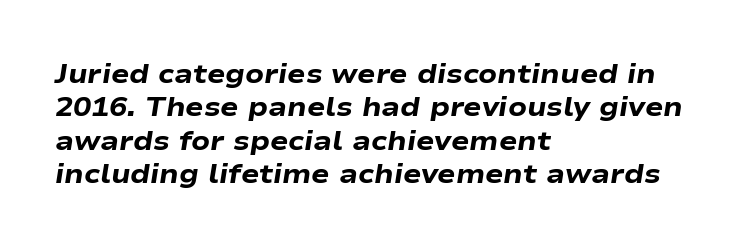
Q: Is the text bold? A: Yes.
Q: Is the text italic (slanted)? A: Yes, it leans right by about 9 degrees.
Q: Is the text underlined? A: No.
Q: How is the paragraph aligned? A: Left-aligned.
Q: Is the spacing between letters normal or unusually wide? A: Normal.
